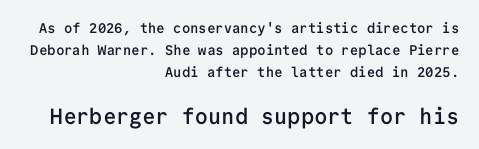
Q: Is the text bold? A: Semi-bold.
Q: Is the text italic (slanted)? A: No, it is upright.
Q: Is the text underlined? A: No.
Q: How is the paragraph aligned? A: Right-aligned.
Q: Is the spacing between letters normal or unusually wide? A: Normal.
Q: Is the spacing between lines tight, normal or loose? A: Normal.
Q: Which block of text is set in a larger size, the first (top) or the second (bottom)? A: The second (bottom) one.
